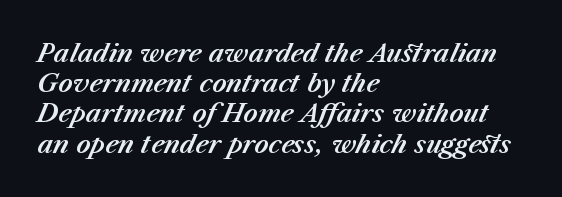
The rendering applies a slant to the glyphs. The line texture is even and compact thanks to regular tracking. Is the block centered? No — it sits flush against the left margin. The specimen omits any rule beneath the text block's lines.
